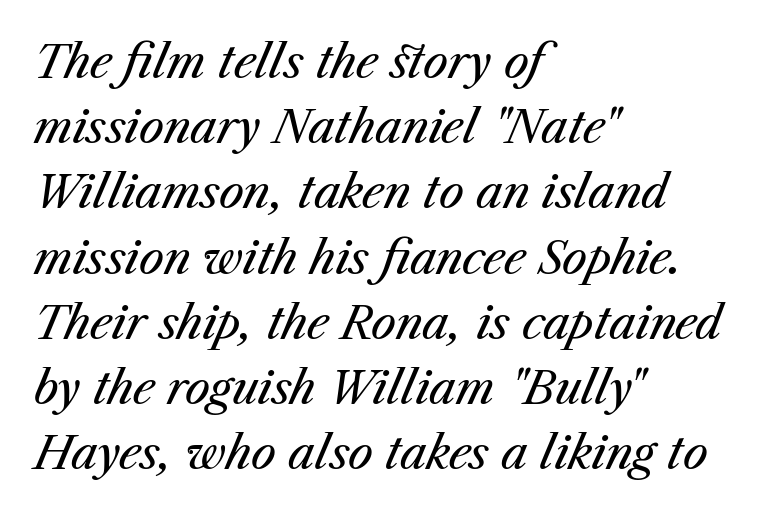
Notice how the passage keeps a crisp vertical edge on the left only. The lettering tilts uniformly, giving the passage an italic look. The space beneath each line is pristine and unruled. No heavy texture on the line: the type isn't bold. The rendering uses natural spacing where letterforms have individual widths. Baseline-to-baseline distance is the conventional proportion of letter height.
